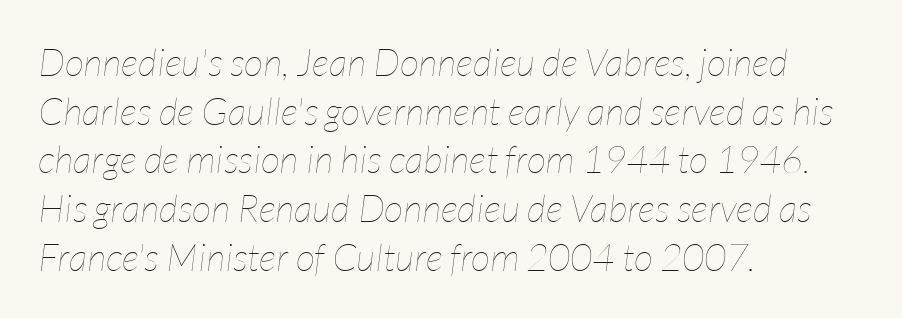
The image shows 38 px thin, condensed type, italic (leaning right); set left-aligned, normal line spacing (1.28x), normal letter spacing, not underlined; low stroke contrast and a medium x-height.
